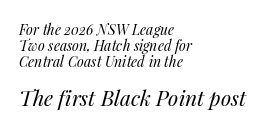
Q: Is the text bold? A: No.
Q: Is the text italic (slanted)? A: Yes, it leans right by about 14 degrees.
Q: Is the text underlined? A: No.
Q: How is the paragraph aligned? A: Left-aligned.
Q: Is the spacing between letters normal or unusually wide? A: Normal.
Q: Is the spacing between lines tight, normal or loose? A: Tight.
Q: Which block of text is set in a larger size, the first (top) or the second (bottom)? A: The second (bottom) one.
